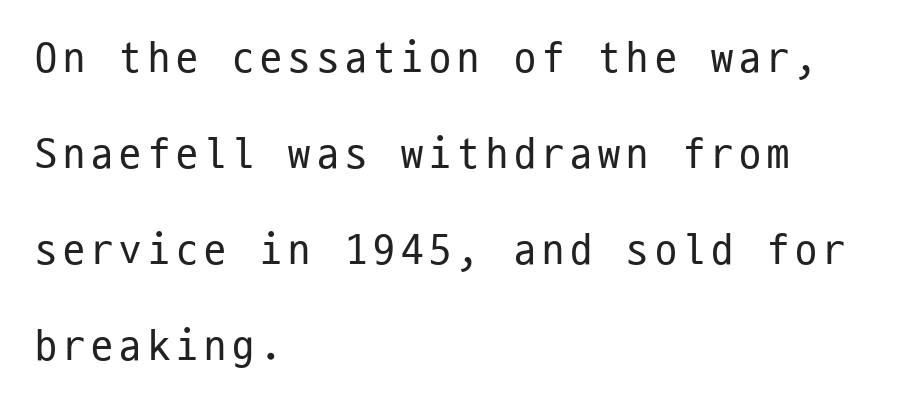
The image shows 44 px regular-weight, condensed sans-serif type, upright, monospaced; set left-aligned, loose line spacing (2.18x), not underlined; low stroke contrast and a medium x-height.
